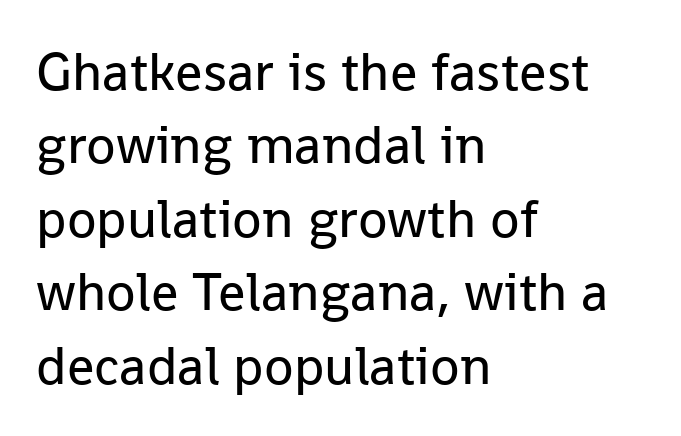
{"serif": "no", "italic": "no", "bold": "no", "weight": "regular", "width": "normal", "stroke_contrast": "low", "x_height": "medium", "monospaced": "no", "underline": "no", "align": "left", "line_spacing": "normal", "line_spacing_ratio": 1.36, "letter_spacing": "normal", "letter_spacing_em": 0.0, "glyph_px": 54}
